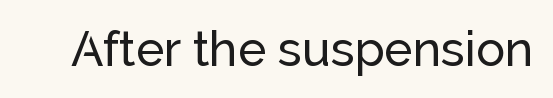
{"serif": "no", "italic": "no", "width": "normal", "stroke_contrast": "low", "x_height": "medium", "monospaced": "no", "underline": "no", "letter_spacing": "normal", "letter_spacing_em": 0.0, "glyph_px": 48}
